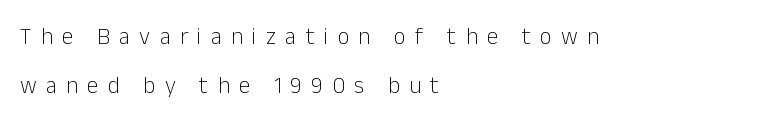
The image shows 23 px text type, upright; set left-aligned, loose line spacing (2.14x), unusually wide letter spacing (+0.4 em), not underlined.
